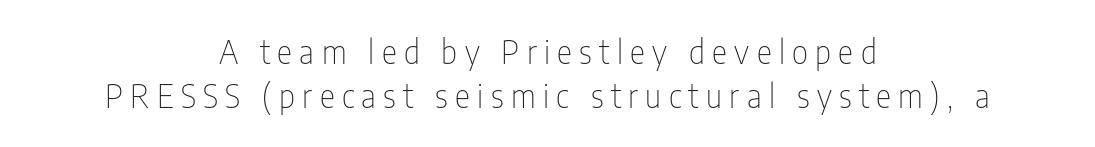
Q: Is the text bold? A: No.
Q: Is the text italic (slanted)? A: No, it is upright.
Q: Is the typeface a serif or a sans-serif typeface? A: Sans-serif.
Q: Is the text underlined? A: No.
Q: How is the paragraph aligned? A: Centered.
Q: Is the spacing between letters normal or unusually wide? A: Unusually wide.
Q: Is the spacing between lines tight, normal or loose? A: Normal.
Q: Width (condensed, normal, or wide)? A: Condensed.
Q: Stroke contrast? A: Low.
Q: x-height? A: Medium.
Q: Monospaced? A: No.
